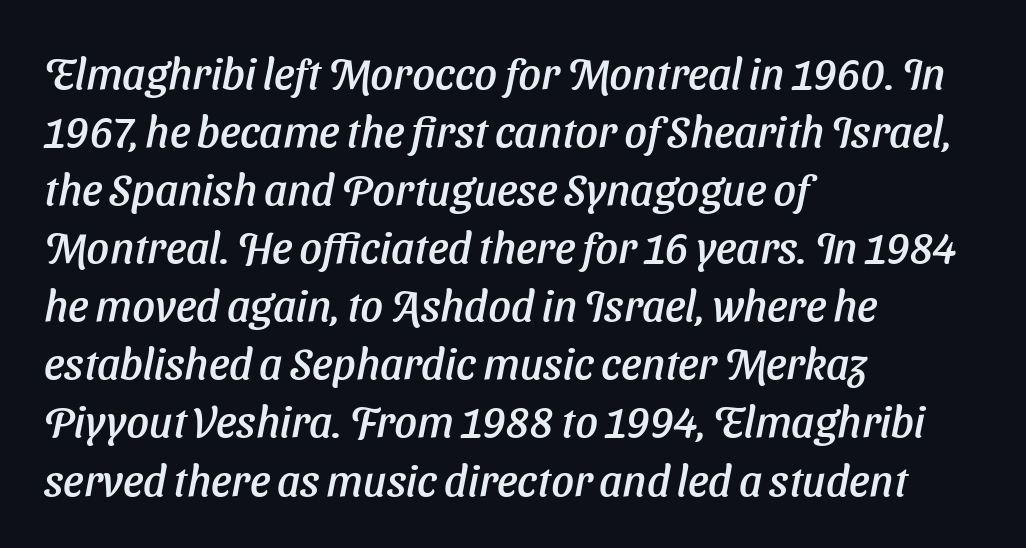
The image shows 44 px text type, italic (leaning right); set left-aligned, normal line spacing (1.32x), normal letter spacing, not underlined; low stroke contrast and a medium x-height.
